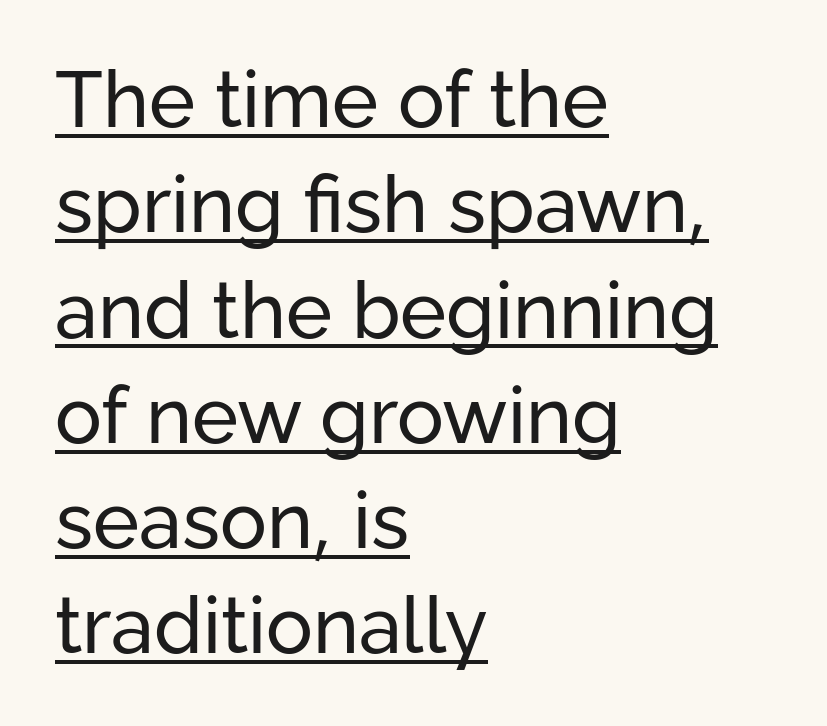
The image shows 78 px regular-weight sans-serif type, upright; set left-aligned, normal line spacing (1.35x), normal letter spacing, underlined; low stroke contrast and a medium x-height.
